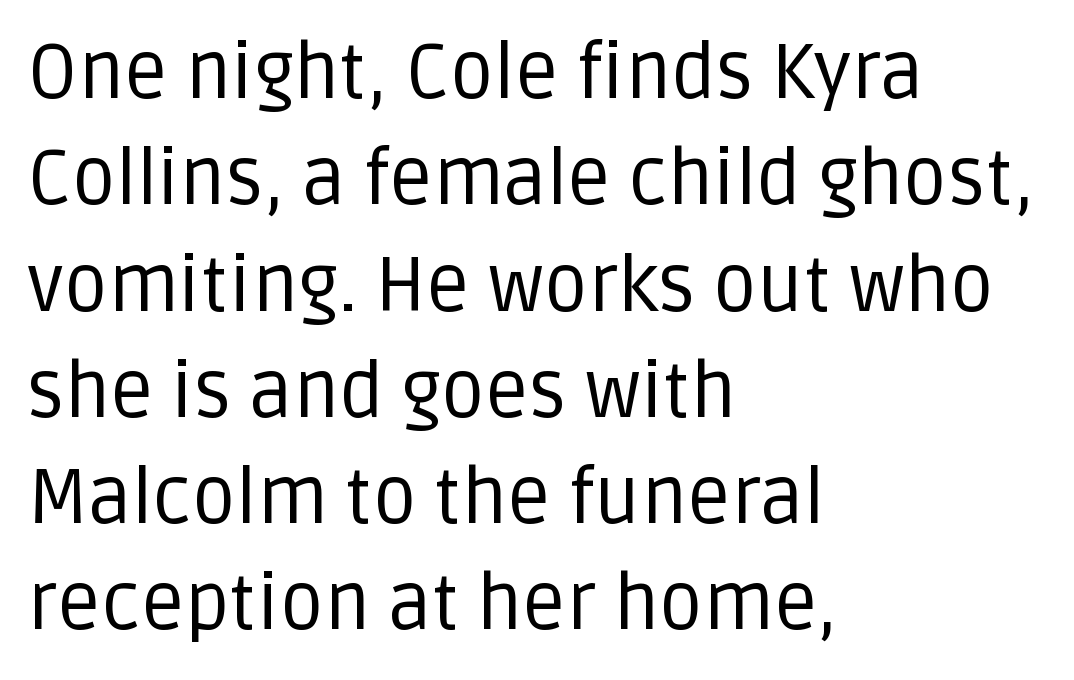
Q: Is the text bold? A: No.
Q: Is the text italic (slanted)? A: No, it is upright.
Q: Is the typeface a serif or a sans-serif typeface? A: Sans-serif.
Q: Is the text underlined? A: No.
Q: How is the paragraph aligned? A: Left-aligned.
Q: Is the spacing between letters normal or unusually wide? A: Normal.
Q: Is the spacing between lines tight, normal or loose? A: Normal.
Q: Width (condensed, normal, or wide)? A: Normal.
Q: Stroke contrast? A: Low.
Q: x-height? A: Large.
Q: Monospaced? A: No.
